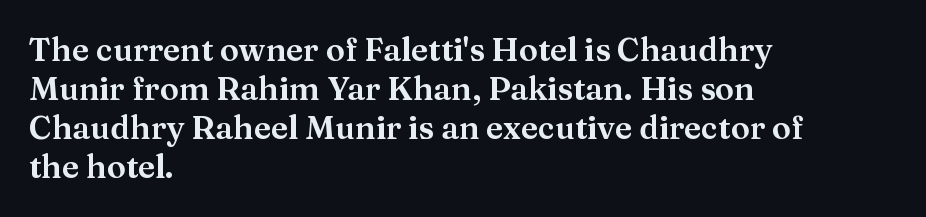
Q: Is the text italic (slanted)? A: No, it is upright.
Q: Is the typeface a serif or a sans-serif typeface? A: Serif.
Q: Is the text underlined? A: No.
Q: How is the paragraph aligned? A: Left-aligned.
Q: Is the spacing between letters normal or unusually wide? A: Normal.
Q: Width (condensed, normal, or wide)? A: Normal.
Q: Stroke contrast? A: Medium.
Q: x-height? A: Medium.
Q: Monospaced? A: No.
